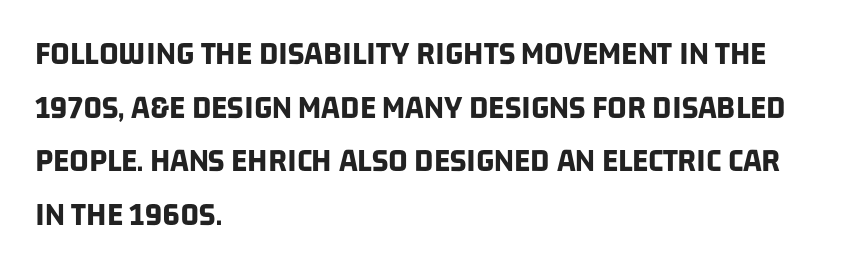
{"serif": "no", "bold": "yes", "weight": "bold", "width": "condensed", "stroke_contrast": "low", "x_height": "large", "monospaced": "no", "underline": "no", "align": "left", "line_spacing": "normal", "line_spacing_ratio": 1.58, "letter_spacing": "normal", "letter_spacing_em": 0.0, "glyph_px": 34}
